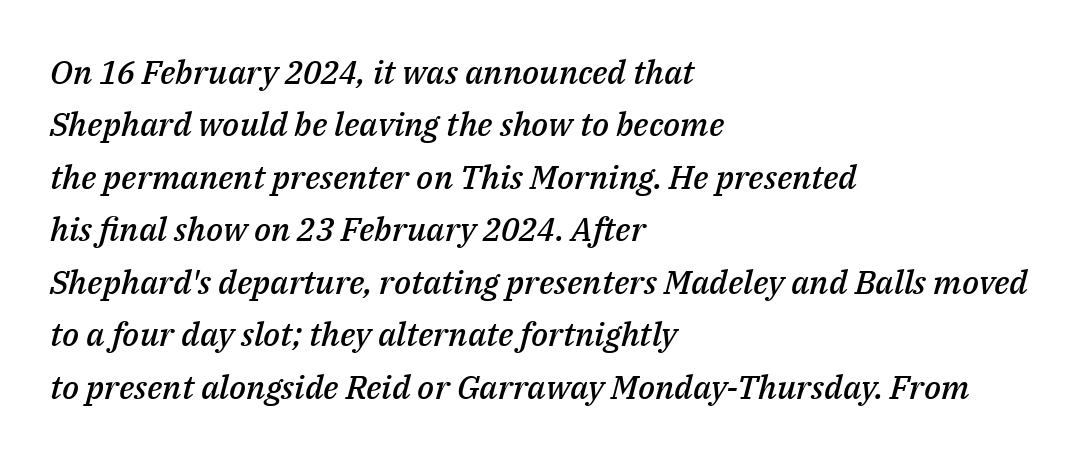
Q: Is the text bold? A: Semi-bold.
Q: Is the text italic (slanted)? A: Yes, it leans right by about 14 degrees.
Q: Is the text underlined? A: No.
Q: How is the paragraph aligned? A: Left-aligned.
Q: Is the spacing between letters normal or unusually wide? A: Normal.
Q: Is the spacing between lines tight, normal or loose? A: Normal.
Q: Width (condensed, normal, or wide)? A: Normal.
Q: Stroke contrast? A: Medium.
Q: x-height? A: Medium.
Q: Monospaced? A: No.
